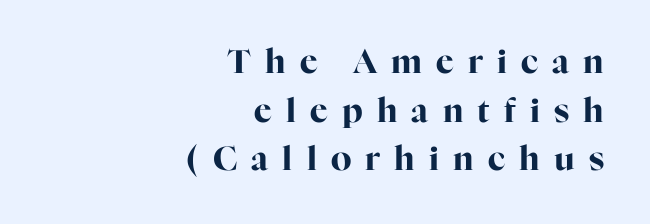
Q: Is the text bold? A: Yes.
Q: Is the text italic (slanted)? A: No, it is upright.
Q: Is the typeface a serif or a sans-serif typeface? A: Serif.
Q: Is the text underlined? A: No.
Q: How is the paragraph aligned? A: Right-aligned.
Q: Is the spacing between letters normal or unusually wide? A: Unusually wide.
Q: Is the spacing between lines tight, normal or loose? A: Normal.
Q: Width (condensed, normal, or wide)? A: Normal.
Q: Stroke contrast? A: High.
Q: x-height? A: Medium.
Q: Monospaced? A: No.
